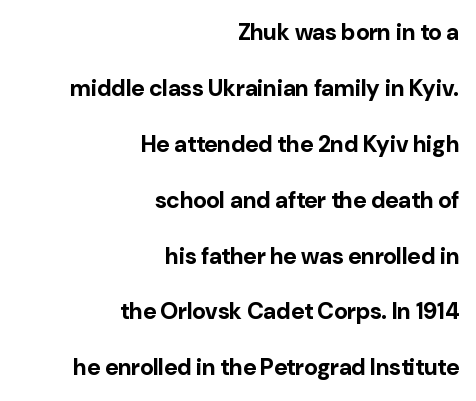
The image shows 23 px bold type, upright; set right-aligned, loose line spacing (2.43x), normal letter spacing, not underlined.
